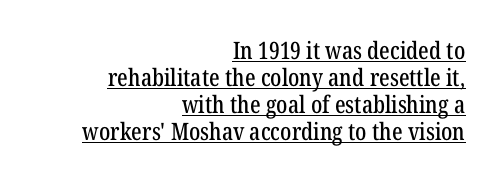
{"italic": "no", "underline": "yes", "align": "right", "line_spacing": "tight", "line_spacing_ratio": 1.12, "letter_spacing": "normal", "letter_spacing_em": 0.0, "glyph_px": 24}
